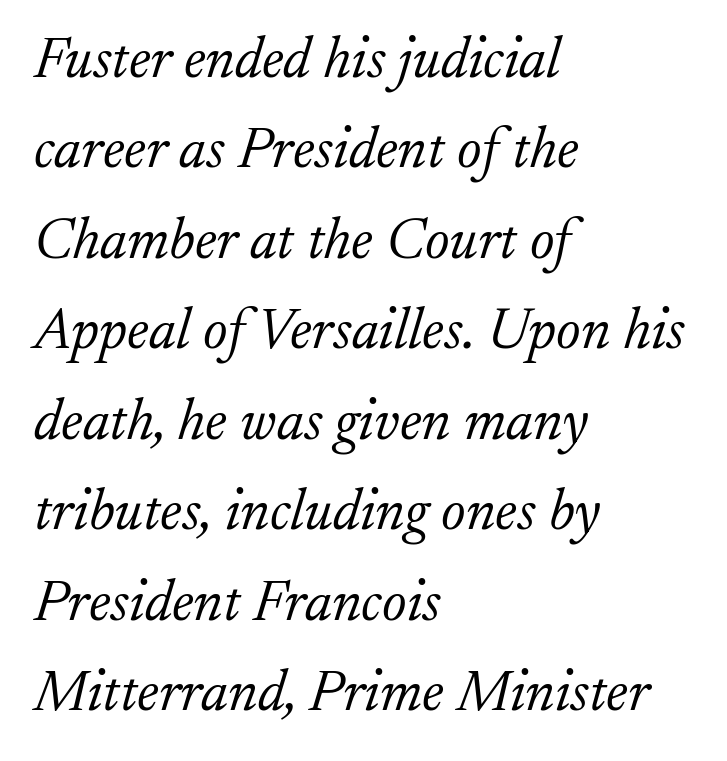
The typeface chosen for these lines features serifs. Proportional: the letters do not fall into vertical columns. Has an underline been added? It has not. The rendering anchors every line to the left-hand side. The vertical gap from one line to the next is medium. The whole block is typeset with a tilt.
